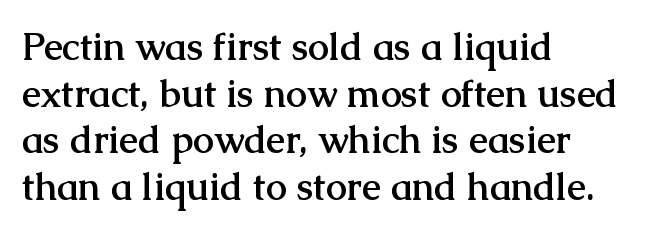
Does the lettering tilt? It doesn't — this is upright. Unlike a clean sans, this face finishes its strokes with serifs. The passage shown is emphatically bold. Is this a fixed-width face? No — the glyphs have proportional, varying widths.
